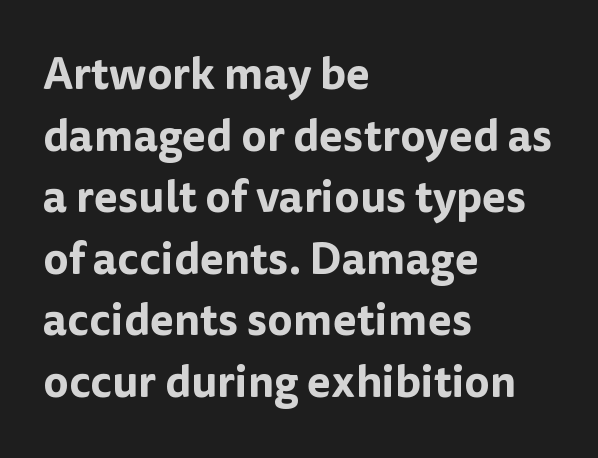
{"serif": "no", "italic": "no", "width": "normal", "stroke_contrast": "low", "x_height": "medium", "monospaced": "no", "underline": "no", "align": "left", "line_spacing": "normal", "line_spacing_ratio": 1.4, "letter_spacing": "normal", "letter_spacing_em": 0.0, "glyph_px": 44}
